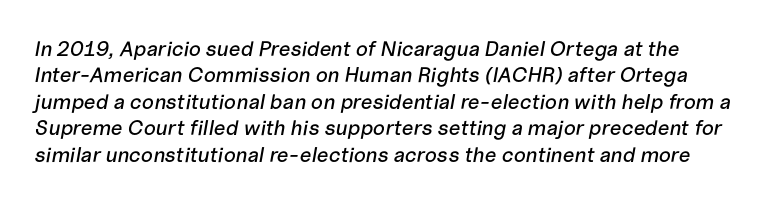
{"italic": "yes", "lean": "right", "slant_degrees": 10, "underline": "no", "line_spacing": "normal", "line_spacing_ratio": 1.26, "letter_spacing": "normal", "letter_spacing_em": 0.0, "glyph_px": 21}
